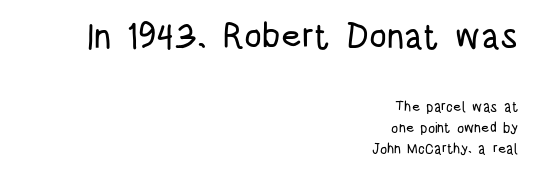
{"serif": "no", "italic": "no", "width": "condensed", "stroke_contrast": "low", "x_height": "large", "monospaced": "no", "underline": "no", "align": "right", "line_spacing": "normal", "line_spacing_ratio": 1.5, "letter_spacing": "normal", "letter_spacing_em": 0.0, "larger_block": "first", "size_ratio": 2.5, "glyph_px": 35}
